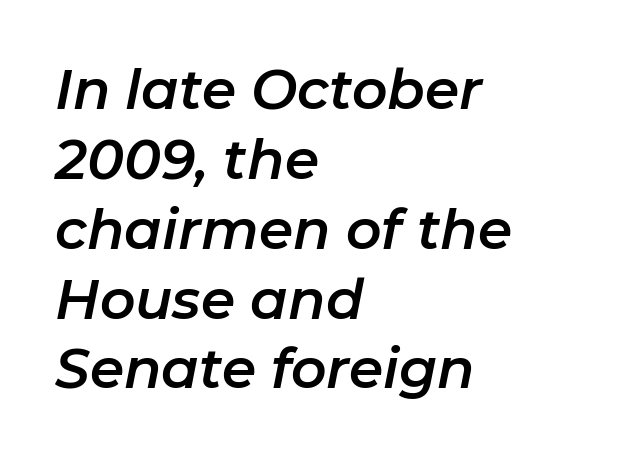
Q: Is the text italic (slanted)? A: Yes, it leans right by about 11 degrees.
Q: Is the text underlined? A: No.
Q: How is the paragraph aligned? A: Left-aligned.
Q: Is the spacing between letters normal or unusually wide? A: Normal.
Q: Is the spacing between lines tight, normal or loose? A: Normal.
Q: Width (condensed, normal, or wide)? A: Normal.
Q: Stroke contrast? A: Low.
Q: x-height? A: Medium.
Q: Monospaced? A: No.
